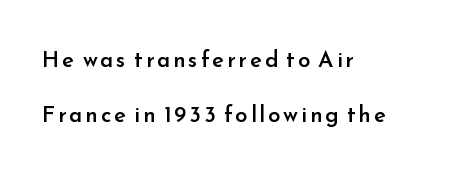
The image shows 22 px text type, upright; set left-aligned, loose line spacing (2.48x), not underlined.
